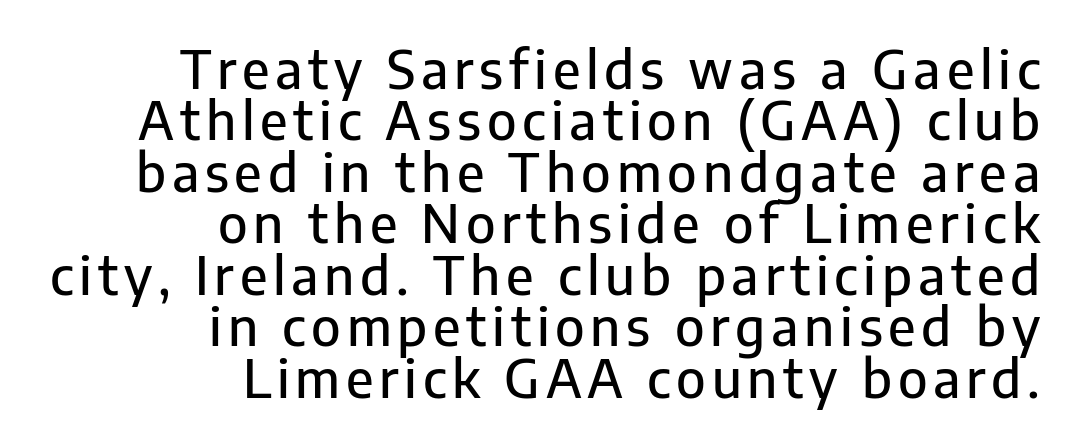
Q: Is the text italic (slanted)? A: No, it is upright.
Q: Is the typeface a serif or a sans-serif typeface? A: Sans-serif.
Q: Is the text underlined? A: No.
Q: How is the paragraph aligned? A: Right-aligned.
Q: Is the spacing between lines tight, normal or loose? A: Tight.
Q: Width (condensed, normal, or wide)? A: Normal.
Q: Stroke contrast? A: Low.
Q: x-height? A: Medium.
Q: Monospaced? A: No.
